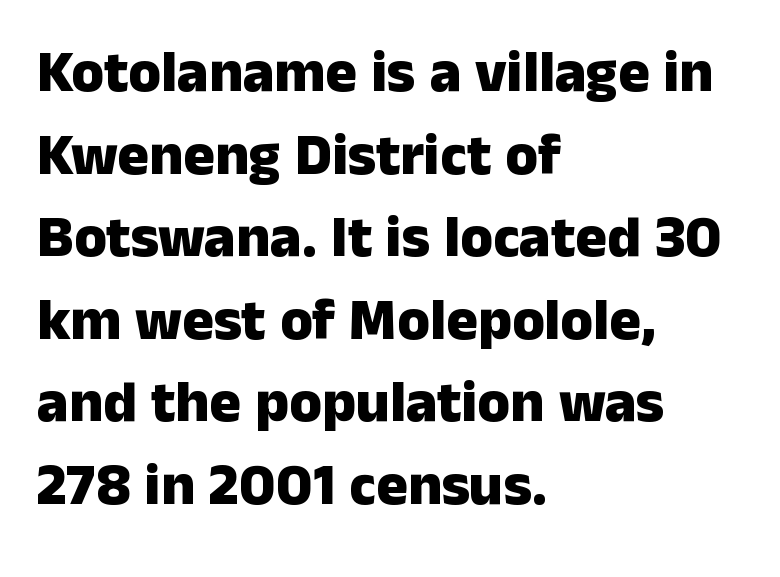
The image shows 59 px heavy sans-serif type, upright; set left-aligned, normal line spacing (1.4x), normal letter spacing, not underlined; low stroke contrast and a medium x-height.
